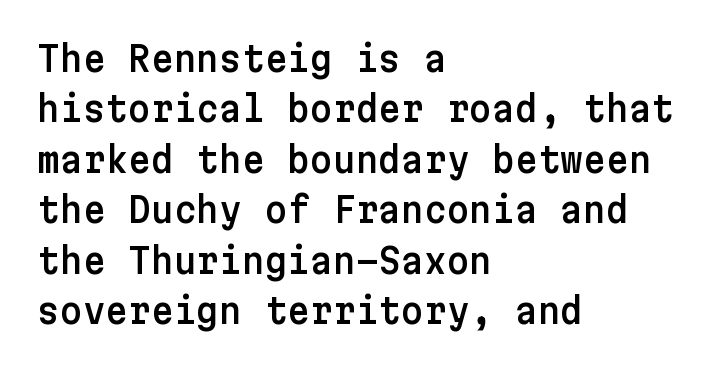
The image shows 35 px sans-serif type, upright; set left-aligned, normal line spacing (1.44x), normal letter spacing, not underlined; low stroke contrast and a medium x-height.
